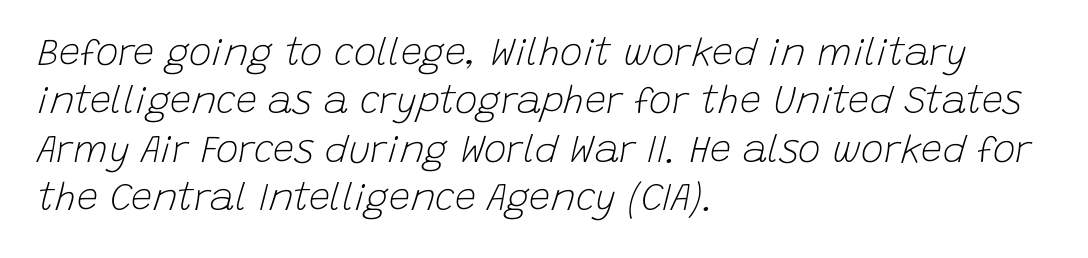
{"italic": "yes", "lean": "right", "slant_degrees": 15, "bold": "no", "weight": "light", "width": "normal", "stroke_contrast": "low", "x_height": "large", "monospaced": "no", "underline": "no", "align": "left", "line_spacing": "normal", "line_spacing_ratio": 1.27, "letter_spacing": "normal", "letter_spacing_em": 0.0, "glyph_px": 38}
